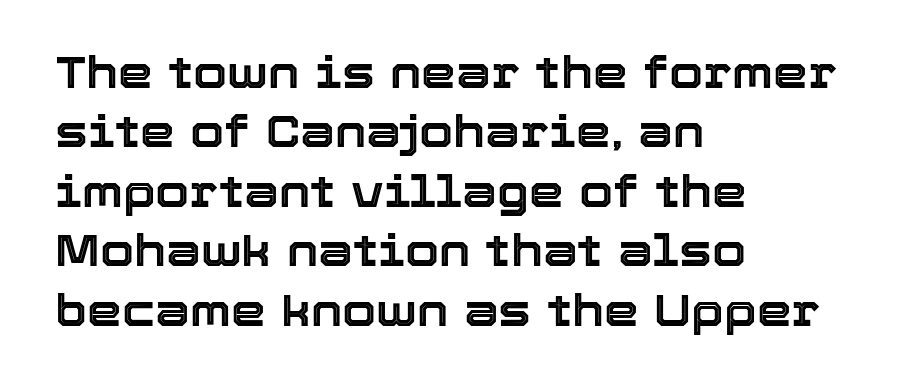
Q: Is the text italic (slanted)? A: No, it is upright.
Q: Is the text underlined? A: No.
Q: How is the paragraph aligned? A: Left-aligned.
Q: Is the spacing between letters normal or unusually wide? A: Normal.
Q: Is the spacing between lines tight, normal or loose? A: Normal.
Q: Width (condensed, normal, or wide)? A: Normal.
Q: x-height? A: Medium.
Q: Monospaced? A: No.
